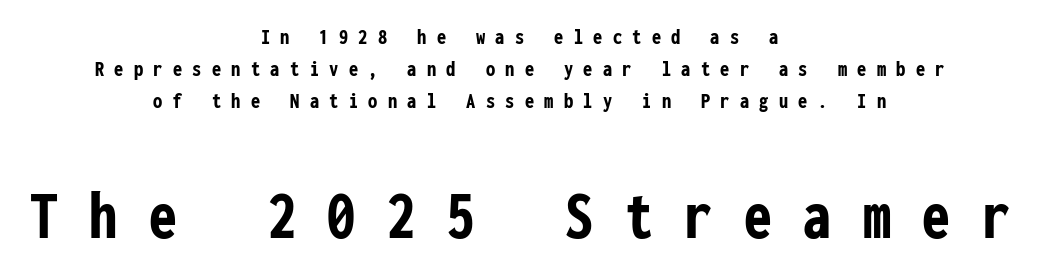
Heft: maximum for text — a bold. Compared with typical body copy, the letter spacing here is much looser. Designer's note — italics off, roman on. Nope, no serifs anywhere on these letters.
